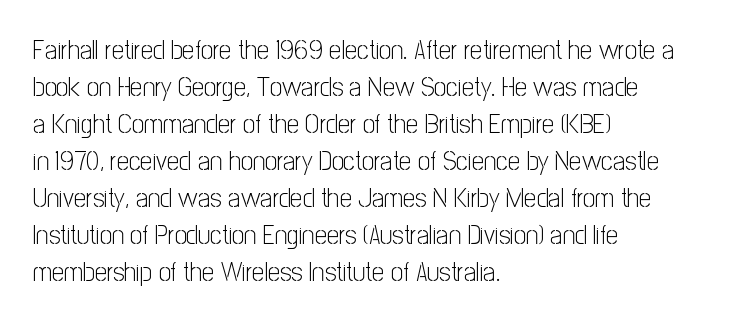
{"italic": "no", "bold": "no", "underline": "no", "align": "left", "line_spacing": "normal", "line_spacing_ratio": 1.37, "letter_spacing": "normal", "letter_spacing_em": 0.0, "glyph_px": 27}
